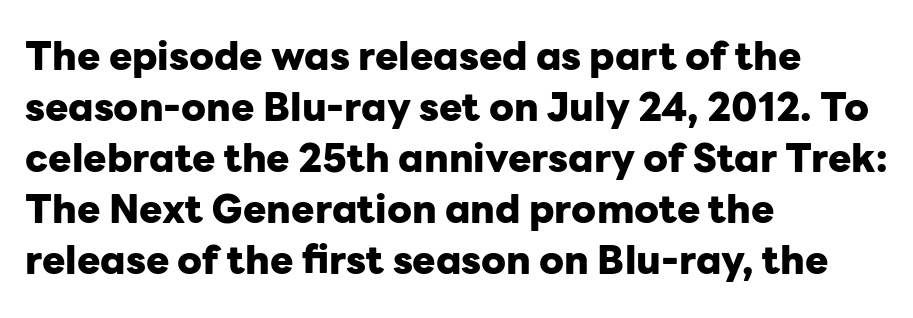
A typesetter would mark this as roman, not italic. Every letter is thick-stroked: bold, no question. Alignment: flush left. The type family on display is of the sans-serif kind. Each new line begins a customary step beneath the previous one. Decoration check: the copy has no underline.
